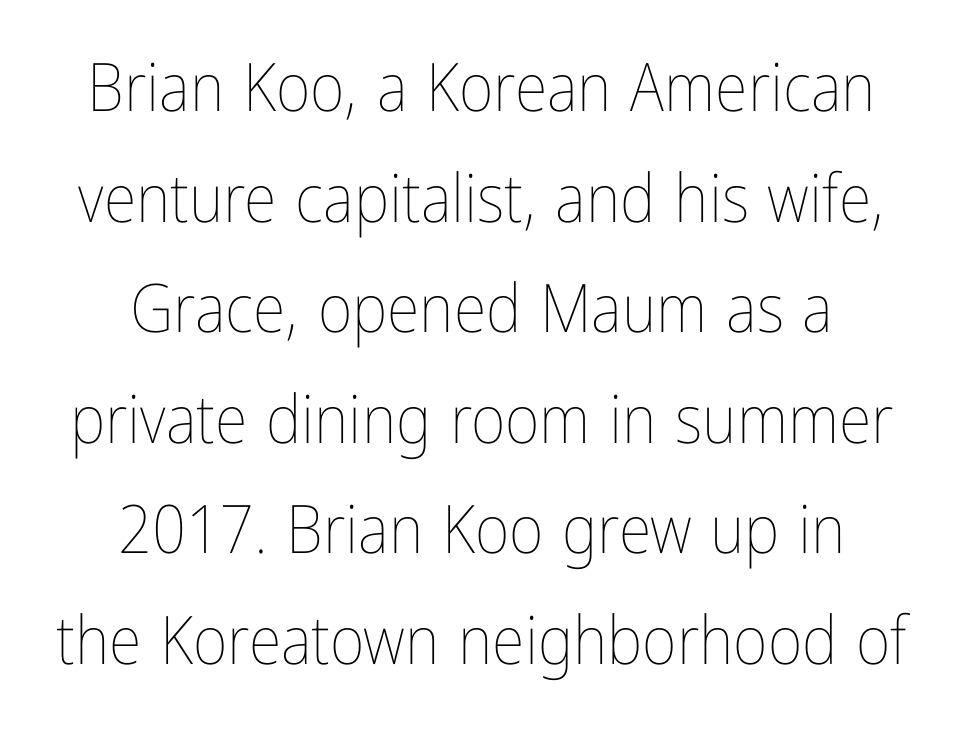
Q: Is the text bold? A: No.
Q: Is the text italic (slanted)? A: No, it is upright.
Q: Is the text underlined? A: No.
Q: How is the paragraph aligned? A: Centered.
Q: Is the spacing between letters normal or unusually wide? A: Normal.
Q: Is the spacing between lines tight, normal or loose? A: Normal.
Q: Width (condensed, normal, or wide)? A: Condensed.
Q: Stroke contrast? A: Low.
Q: x-height? A: Medium.
Q: Monospaced? A: No.
